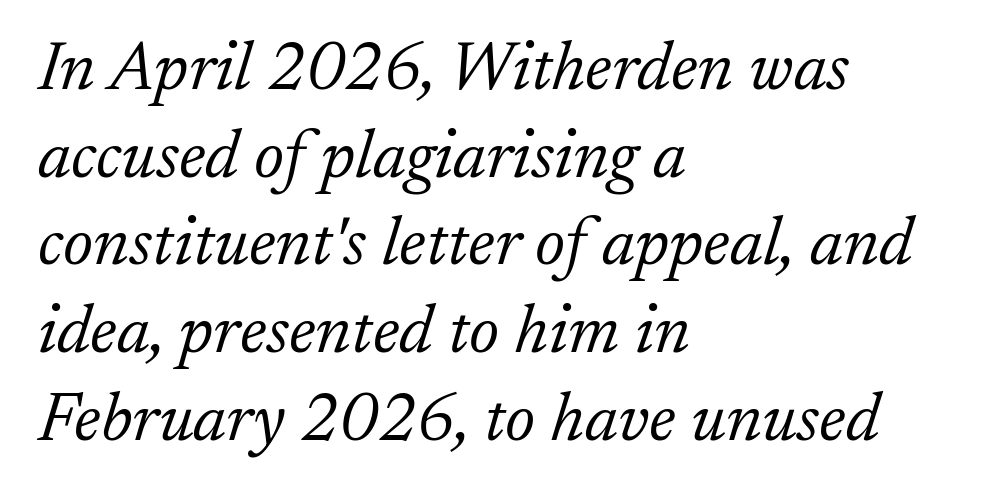
The image shows 69 px light serif type, italic (leaning right); set left-aligned, normal line spacing (1.27x), normal letter spacing, not underlined; low stroke contrast and a small x-height.
